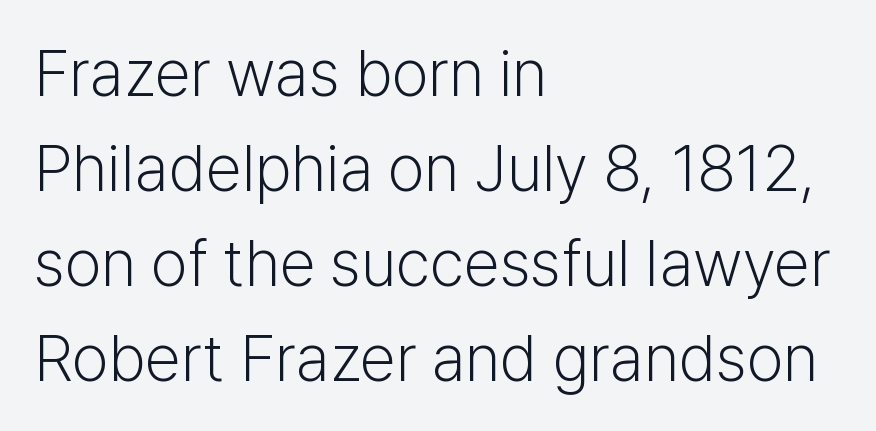
Underlining? Definitely not there. Spacing between characters is what you'd get straight out of the box. Left-aligned paragraph, ragged on the right. Vertical spacing — default. This sample has the flowing, uneven cadence of proportional lettering. It's the straight-up-and-down kind of type.
